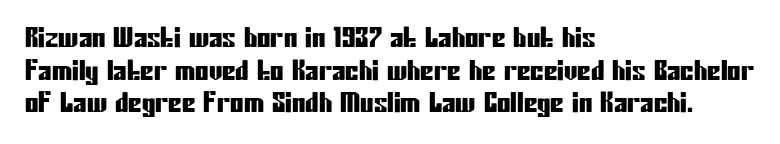
The image shows 27 px text type, upright; set left-aligned, line spacing 1.21x, normal letter spacing, not underlined.
